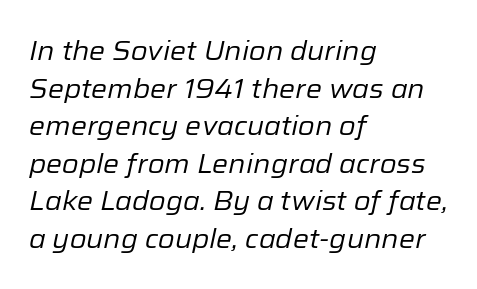
The image shows 27 px text type, italic (leaning right); set left-aligned, normal line spacing (1.39x), normal letter spacing, not underlined.
